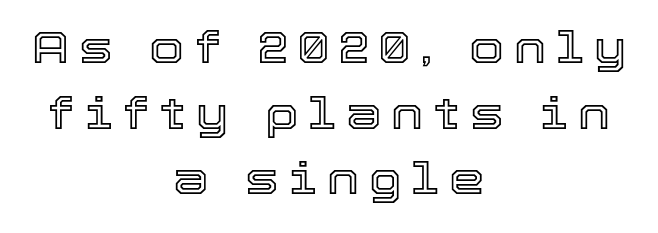
{"italic": "no", "width": "normal", "x_height": "medium", "monospaced": "no", "underline": "no", "align": "center", "line_spacing": "normal", "line_spacing_ratio": 1.46, "letter_spacing": "wide", "letter_spacing_em": 0.23, "glyph_px": 45}
